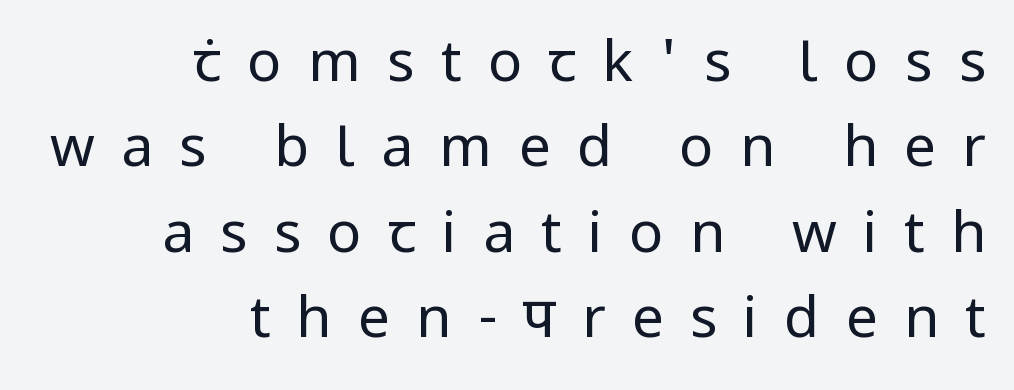
Layout note: lines flush right. Each row of text sits above clean, open space. Compared with typical paragraphs, the rows here are spaced about the same. Ordinary non-slanted type is in use.
